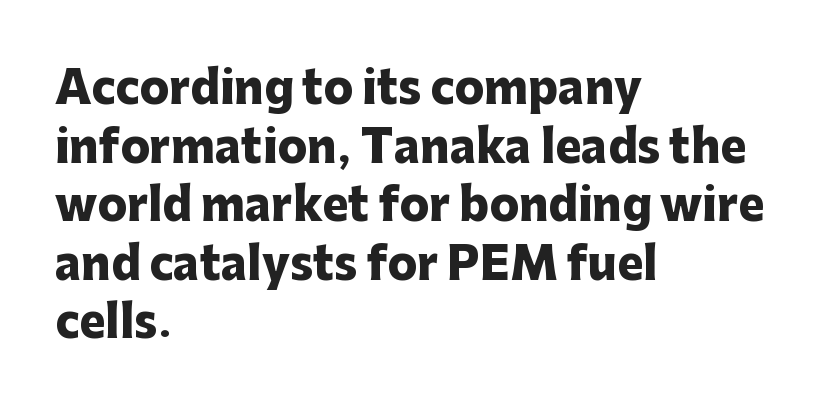
Spacing verdict: proportional, widths tailored to each character. No word sits above an underline. Look at the bottom of the vertical strokes: they stop flat, with no serifs. Regular leading. Spacing between characters is what you'd get straight out of the box. This rendering uses left alignment, leaving the right contour irregular.
